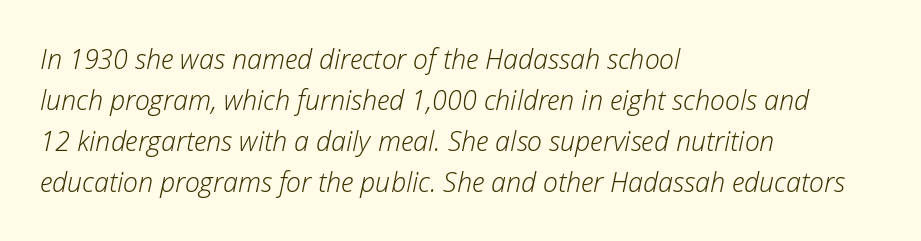
The image shows 27 px text type, italic (leaning right); set left-aligned, normal line spacing (1.52x), normal letter spacing, not underlined.
